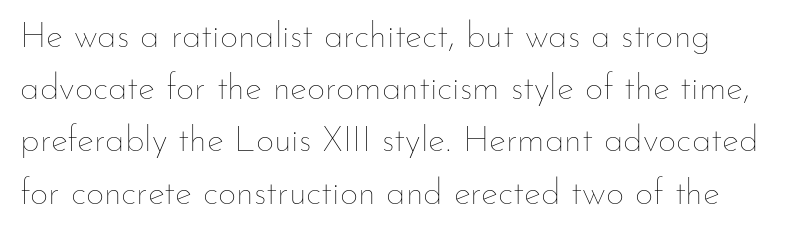
Regular leading. Heaviness? Minimal to ordinary, like unemphasized prose. Nothing unusual about the tracking: characters are spaced as the font intends. The string is rendered with underlining switched off. Each letter keeps its own natural width here, so spacing adapts to shape.
